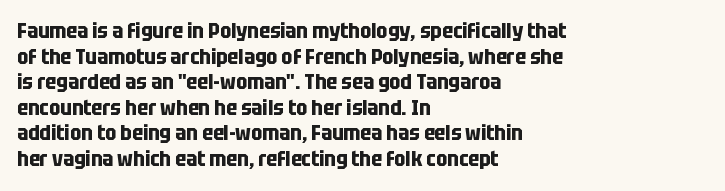
Is there any slant? The stems are plumb. The zone under the glyphs is completely vacant. Caption: bold face, heavy strokes. Each word holds together tightly as a unit, with standard inter-letter gaps. Does the copy run flush right? No — it runs flush left.
